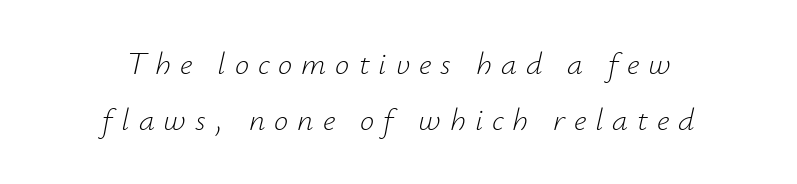
{"italic": "yes", "lean": "right", "slant_degrees": 12, "bold": "no", "weight": "light", "width": "normal", "stroke_contrast": "low", "x_height": "small", "monospaced": "no", "underline": "no", "align": "center", "line_spacing_ratio": 1.75, "letter_spacing": "wide", "letter_spacing_em": 0.28, "glyph_px": 32}
